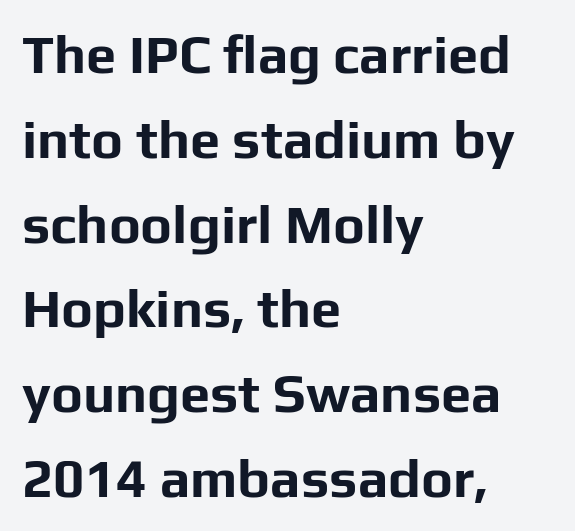
Q: Is the text bold? A: Yes.
Q: Is the text italic (slanted)? A: No, it is upright.
Q: Is the typeface a serif or a sans-serif typeface? A: Sans-serif.
Q: Is the text underlined? A: No.
Q: How is the paragraph aligned? A: Left-aligned.
Q: Is the spacing between letters normal or unusually wide? A: Normal.
Q: Is the spacing between lines tight, normal or loose? A: Normal.
Q: Width (condensed, normal, or wide)? A: Normal.
Q: Stroke contrast? A: Low.
Q: x-height? A: Medium.
Q: Monospaced? A: No.
